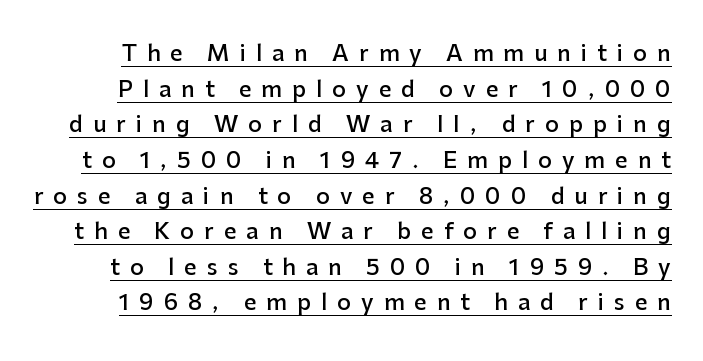
{"italic": "no", "bold": "semi", "underline": "yes", "line_spacing": "normal", "line_spacing_ratio": 1.62, "letter_spacing": "wide", "letter_spacing_em": 0.45, "glyph_px": 22}
